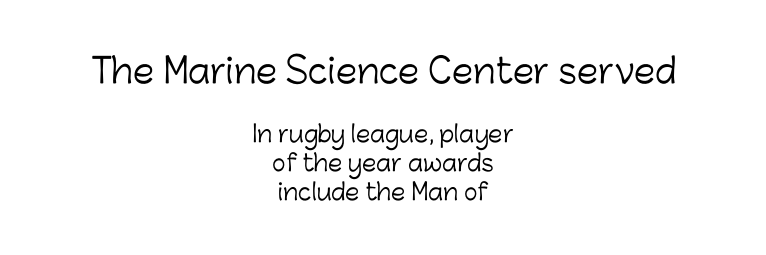
Q: Is the text bold? A: No.
Q: Is the text italic (slanted)? A: No, it is upright.
Q: Is the typeface a serif or a sans-serif typeface? A: Sans-serif.
Q: Is the text underlined? A: No.
Q: How is the paragraph aligned? A: Centered.
Q: Is the spacing between letters normal or unusually wide? A: Normal.
Q: Is the spacing between lines tight, normal or loose? A: Normal.
Q: Which block of text is set in a larger size, the first (top) or the second (bottom)? A: The first (top) one.
Q: Width (condensed, normal, or wide)? A: Normal.
Q: Stroke contrast? A: Low.
Q: x-height? A: Medium.
Q: Monospaced? A: No.
